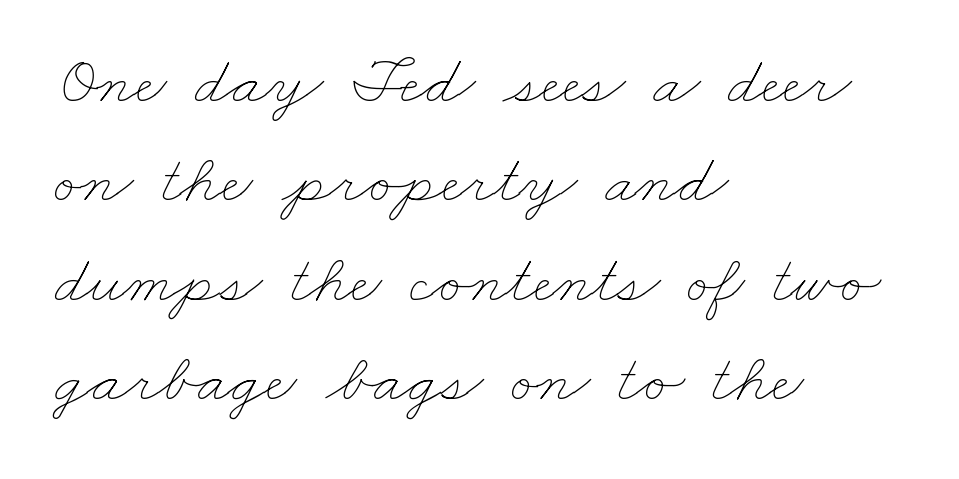
{"bold": "no", "weight": "thin", "width": "wide", "stroke_contrast": "low", "x_height": "small", "monospaced": "no", "underline": "no", "align": "left", "line_spacing": "normal", "line_spacing_ratio": 1.44, "letter_spacing": "normal", "letter_spacing_em": 0.0, "glyph_px": 69}
